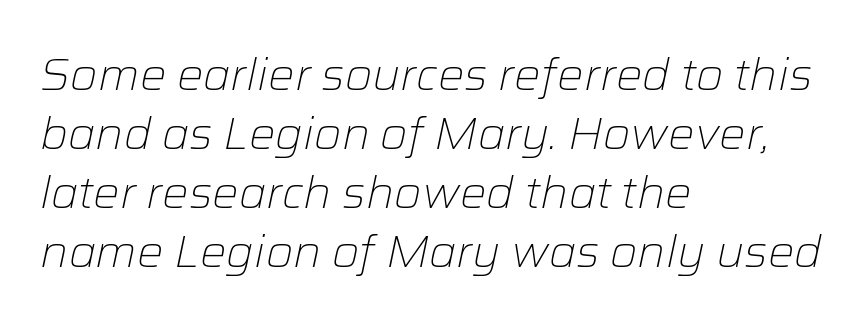
{"italic": "yes", "lean": "right", "slant_degrees": 12, "bold": "no", "weight": "light", "width": "normal", "stroke_contrast": "low", "x_height": "medium", "monospaced": "no", "underline": "no", "align": "left", "line_spacing": "normal", "line_spacing_ratio": 1.34, "letter_spacing": "normal", "letter_spacing_em": 0.0, "glyph_px": 44}
